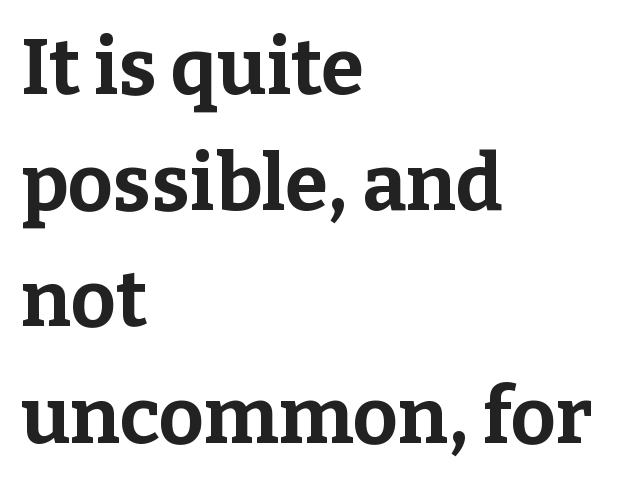
{"serif": "yes", "italic": "no", "bold": "yes", "weight": "bold", "width": "normal", "stroke_contrast": "low", "x_height": "medium", "monospaced": "no", "underline": "no", "align": "left", "line_spacing": "normal", "line_spacing_ratio": 1.49, "letter_spacing": "normal", "letter_spacing_em": 0.0, "glyph_px": 78}
